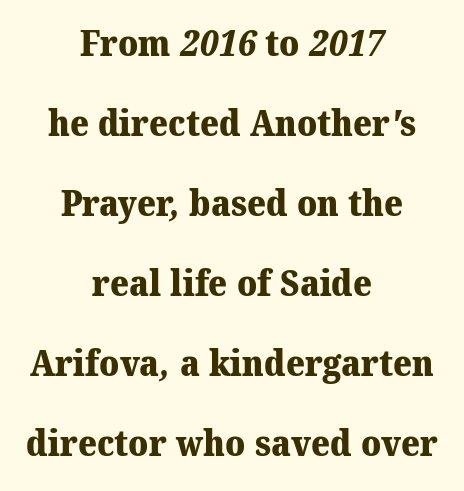
The face used here is seriffed, in the tradition of book romans. Any mark beneath the type? The region is blank. The glyphs have the mass of a bold cut. You could not count columns in this text — the font is proportionally spaced. The lines in this sample share a center point and differ in where they start and stop.
